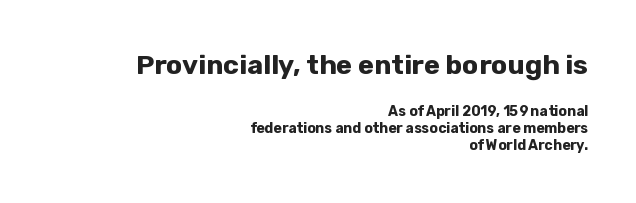
Q: Is the text bold? A: Yes.
Q: Is the text italic (slanted)? A: No, it is upright.
Q: Is the text underlined? A: No.
Q: How is the paragraph aligned? A: Right-aligned.
Q: Is the spacing between letters normal or unusually wide? A: Normal.
Q: Which block of text is set in a larger size, the first (top) or the second (bottom)? A: The first (top) one.
